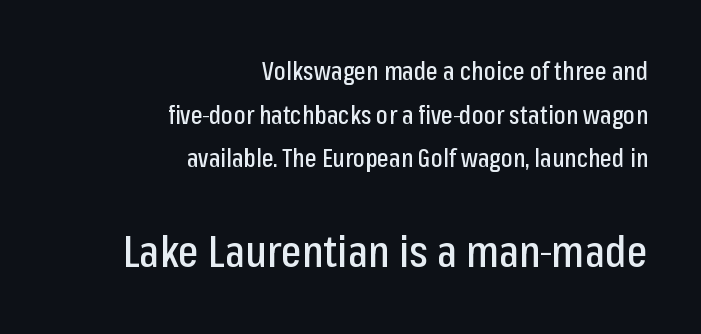
You could call the tracking neutral — neither tight nor loose. Line endings align vertically; line beginnings do not. The gap between lines stays unmarked. Note: no serifs on the glyphs.
